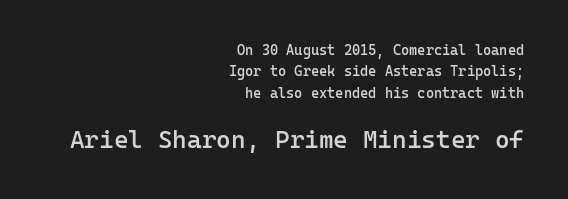
Does the copy run flush right? Yes — the right margin is perfectly even. Look at the tracking — it's just the regular setting, nothing added. These lines were composed using upright roman letters. Honestly, the row spacing looks completely unremarkable. Anything drawn beneath the words? Only blank space. Bold? Not quite — semibold, heavier than regular but stopping short.
